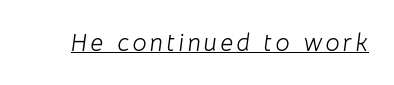
The image shows 25 px text type, italic (leaning right); set underlined.
